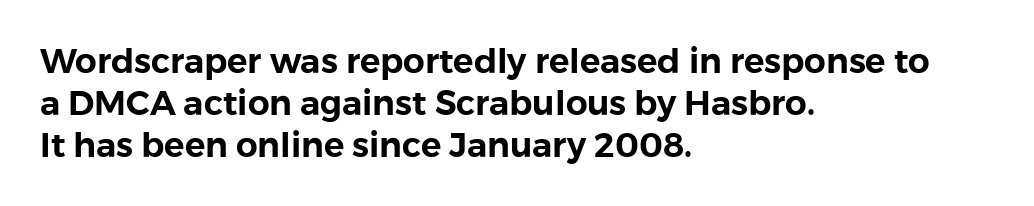
Q: Is the text italic (slanted)? A: No, it is upright.
Q: Is the typeface a serif or a sans-serif typeface? A: Sans-serif.
Q: Is the text underlined? A: No.
Q: How is the paragraph aligned? A: Left-aligned.
Q: Is the spacing between letters normal or unusually wide? A: Normal.
Q: Width (condensed, normal, or wide)? A: Normal.
Q: x-height? A: Medium.
Q: Monospaced? A: No.
